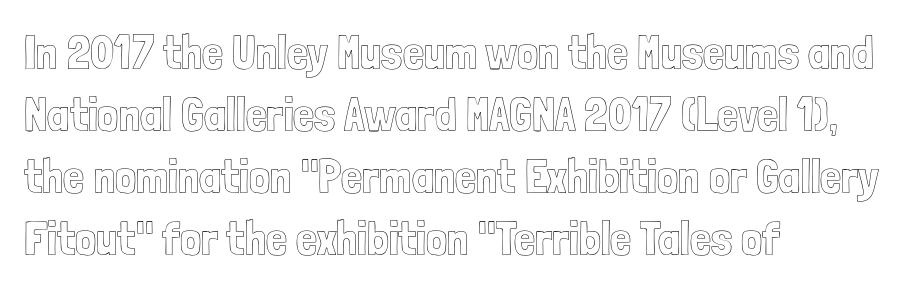
{"italic": "no", "width": "condensed", "x_height": "medium", "monospaced": "no", "underline": "no", "align": "left", "line_spacing": "normal", "line_spacing_ratio": 1.32, "letter_spacing": "normal", "letter_spacing_em": 0.0, "glyph_px": 47}
